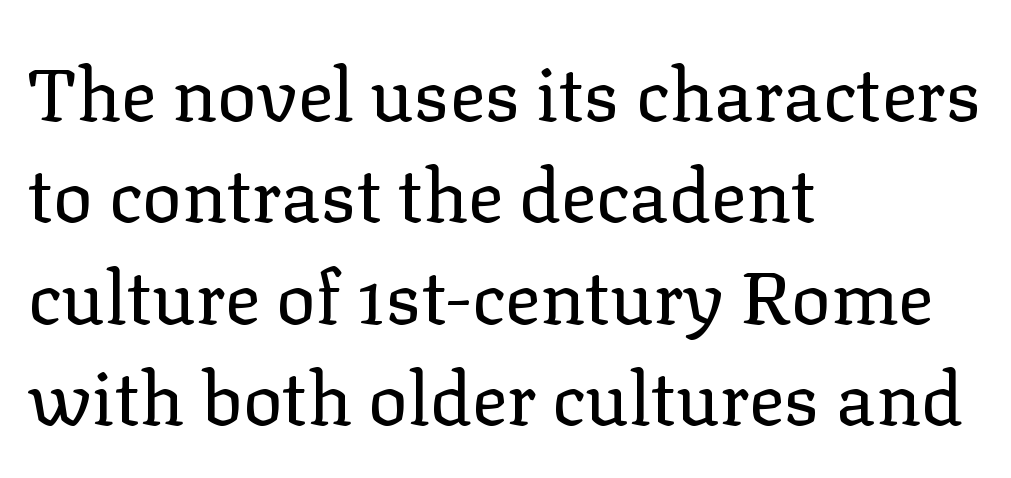
Q: Is the text bold? A: No.
Q: Is the text italic (slanted)? A: No, it is upright.
Q: Is the typeface a serif or a sans-serif typeface? A: Serif.
Q: Is the text underlined? A: No.
Q: How is the paragraph aligned? A: Left-aligned.
Q: Is the spacing between letters normal or unusually wide? A: Normal.
Q: Is the spacing between lines tight, normal or loose? A: Normal.
Q: Width (condensed, normal, or wide)? A: Normal.
Q: Stroke contrast? A: Low.
Q: x-height? A: Medium.
Q: Monospaced? A: No.
